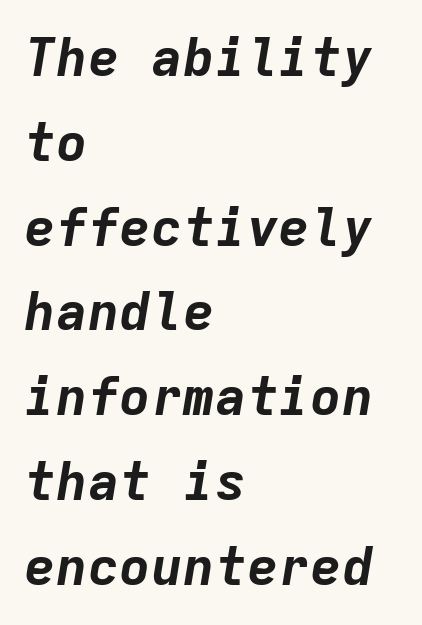
Q: Is the text bold? A: Yes.
Q: Is the text italic (slanted)? A: Yes, it leans right by about 9 degrees.
Q: Is the text underlined? A: No.
Q: How is the paragraph aligned? A: Left-aligned.
Q: Is the spacing between letters normal or unusually wide? A: Normal.
Q: Is the spacing between lines tight, normal or loose? A: Normal.
Q: Width (condensed, normal, or wide)? A: Normal.
Q: Stroke contrast? A: Low.
Q: x-height? A: Medium.
Q: Monospaced? A: Yes.
